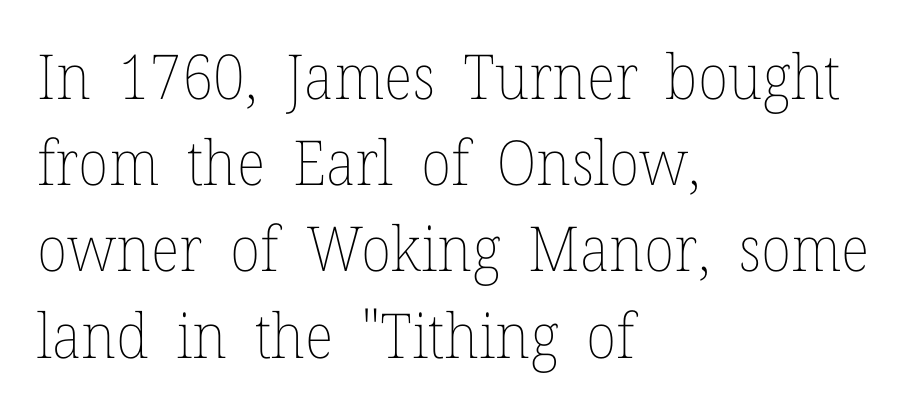
{"italic": "no", "bold": "no", "weight": "thin", "width": "normal", "stroke_contrast": "low", "x_height": "medium", "monospaced": "no", "underline": "no", "align": "left", "line_spacing": "normal", "line_spacing_ratio": 1.39, "letter_spacing": "normal", "letter_spacing_em": 0.0, "glyph_px": 62}
